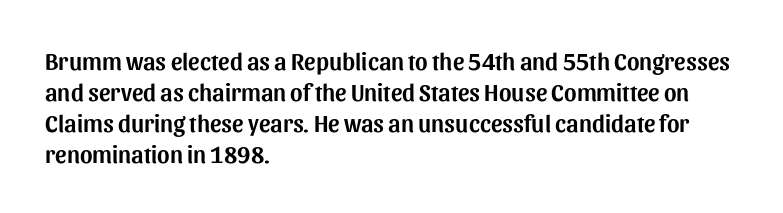
The image shows 24 px text type, upright; set left-aligned, normal line spacing (1.29x), normal letter spacing, not underlined.
